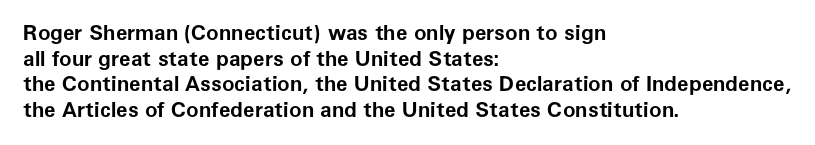
{"italic": "no", "bold": "yes", "underline": "no", "align": "left", "line_spacing_ratio": 1.22, "letter_spacing": "normal", "letter_spacing_em": 0.0, "glyph_px": 21}
